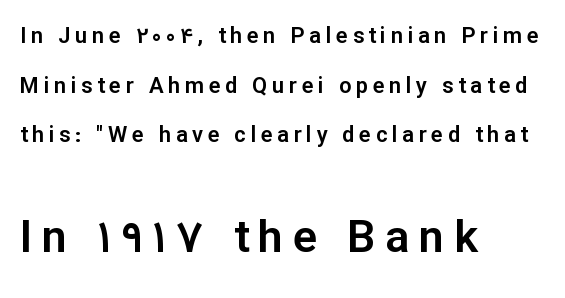
Decoration check: the copy has no underline. This sample has the flowing, uneven cadence of proportional lettering. A typesetter would label this face a sans. These lines stand farther apart than default settings would place them. Posture: upright roman.
